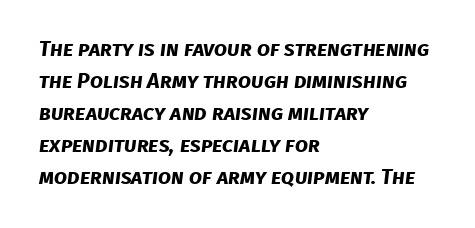
Q: Is the text bold? A: Yes.
Q: Is the text underlined? A: No.
Q: How is the paragraph aligned? A: Left-aligned.
Q: Is the spacing between letters normal or unusually wide? A: Normal.
Q: Is the spacing between lines tight, normal or loose? A: Normal.
